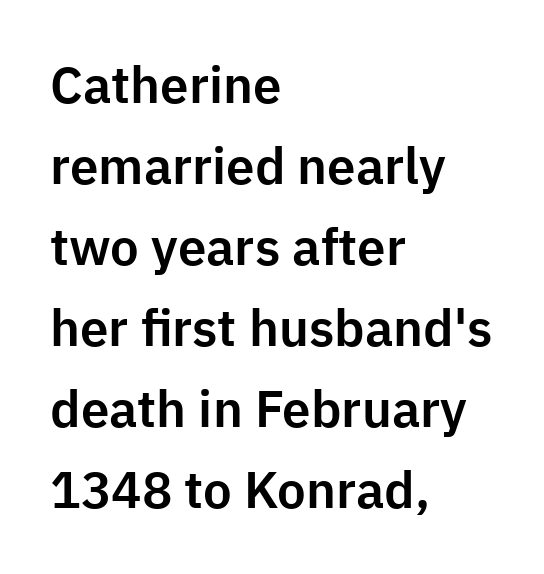
The image shows 51 px sans-serif type, upright; set left-aligned, normal line spacing (1.59x), normal letter spacing, not underlined; low stroke contrast and a medium x-height.
